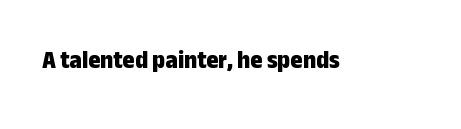
{"italic": "no", "bold": "yes", "underline": "no", "letter_spacing": "normal", "letter_spacing_em": 0.0, "glyph_px": 26}
